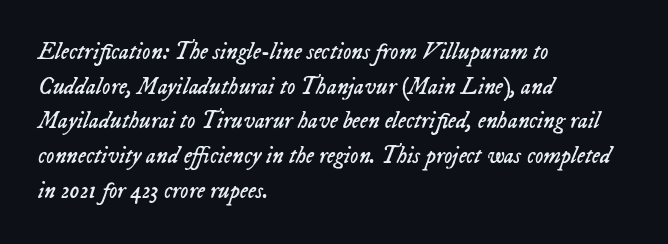
The rows are spaced the way most documents space them. The space beneath each line is pristine and unruled. Rendered with sloped, italic letterforms. The type is set solid horizontally, with unmodified tracking. The cut favours lightness, reaching ordinary text weight at its darkest.
